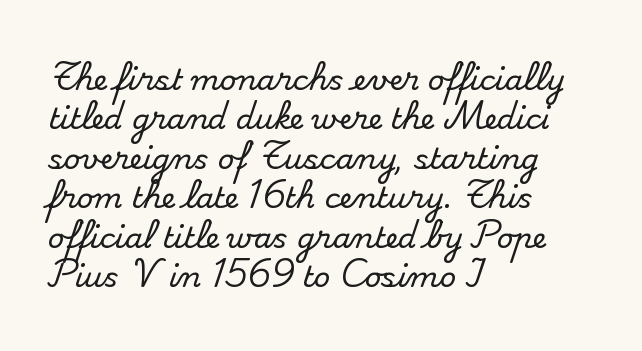
Q: Is the text italic (slanted)? A: Yes.
Q: Is the text underlined? A: No.
Q: How is the paragraph aligned? A: Left-aligned.
Q: Is the spacing between letters normal or unusually wide? A: Normal.
Q: Is the spacing between lines tight, normal or loose? A: Normal.
Q: Width (condensed, normal, or wide)? A: Normal.
Q: Stroke contrast? A: Medium.
Q: x-height? A: Small.
Q: Monospaced? A: No.
